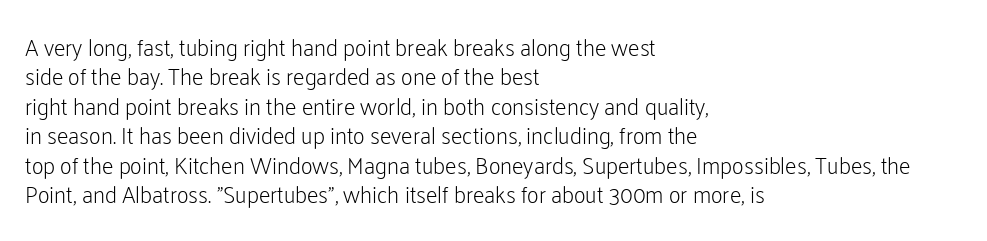
The image shows 23 px text type, upright; set left-aligned, normal line spacing (1.28x), normal letter spacing, not underlined.
